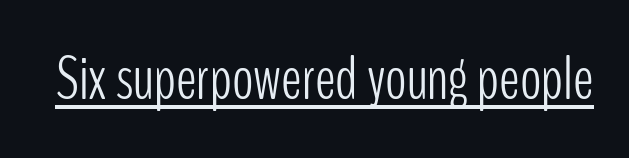
The image shows 63 px light, condensed sans-serif type, upright; set normal letter spacing, underlined; low stroke contrast and a medium x-height.
